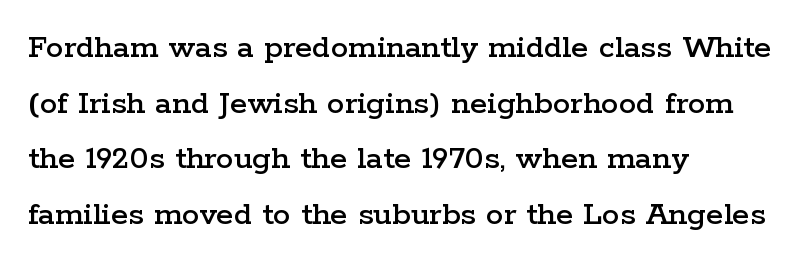
{"serif": "yes", "italic": "no", "width": "wide", "stroke_contrast": "low", "x_height": "medium", "monospaced": "no", "underline": "no", "align": "left", "line_spacing": "normal", "line_spacing_ratio": 1.59, "letter_spacing": "normal", "letter_spacing_em": 0.0, "glyph_px": 35}
